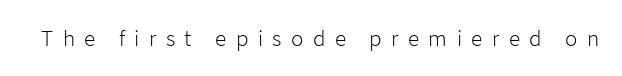
The image shows 23 px text type, upright; set unusually wide letter spacing (+0.41 em), not underlined.
